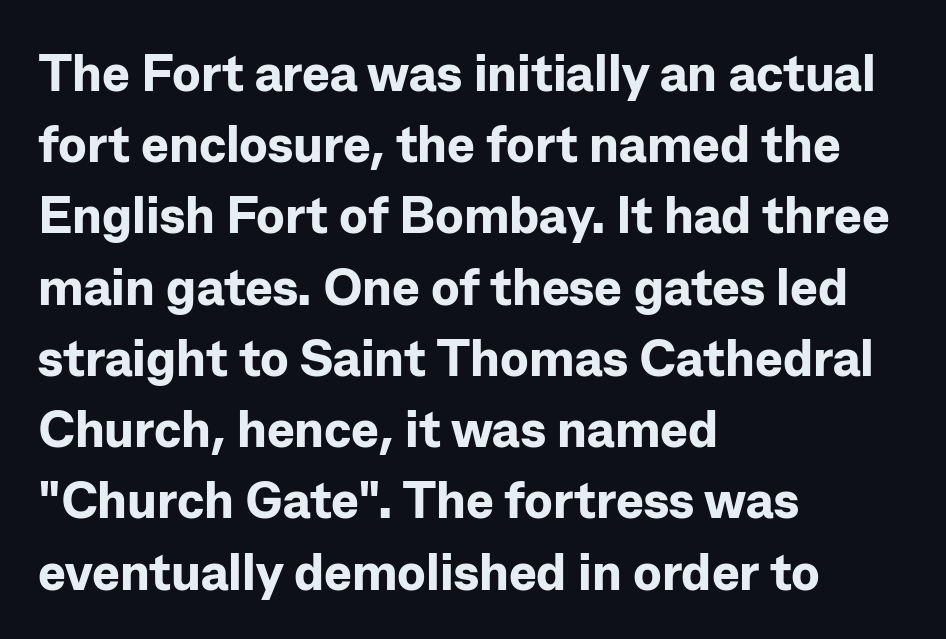
The image shows 52 px bold sans-serif type, upright; set left-aligned, normal line spacing (1.37x), normal letter spacing, not underlined; low stroke contrast and a medium x-height.
